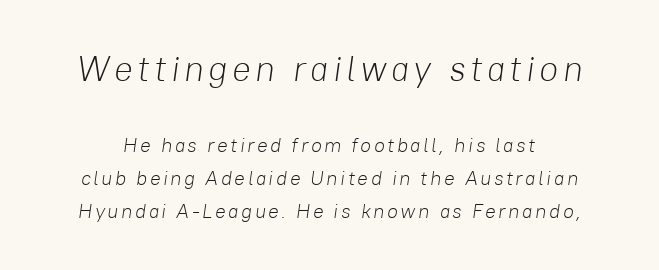
{"italic": "yes", "lean": "right", "slant_degrees": 8, "bold": "no", "weight": "light", "width": "normal", "stroke_contrast": "low", "x_height": "medium", "monospaced": "no", "underline": "no", "line_spacing": "normal", "line_spacing_ratio": 1.65, "larger_block": "first", "size_ratio": 1.75, "glyph_px": 35}
